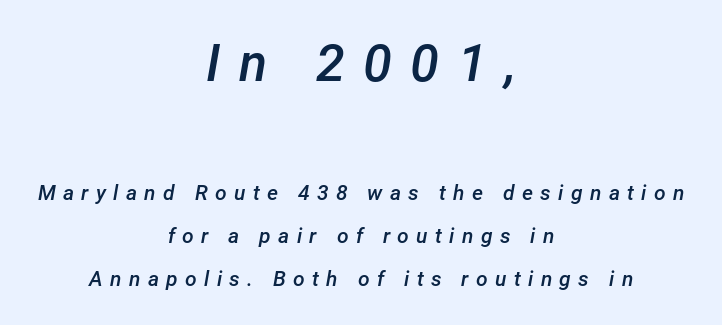
{"italic": "yes", "lean": "right", "slant_degrees": 12, "bold": "semi", "weight": "semibold", "width": "normal", "stroke_contrast": "low", "x_height": "medium", "monospaced": "no", "underline": "no", "align": "center", "line_spacing": "loose", "line_spacing_ratio": 2.05, "letter_spacing": "wide", "letter_spacing_em": 0.35, "larger_block": "first", "size_ratio": 2.48, "glyph_px": 52}
